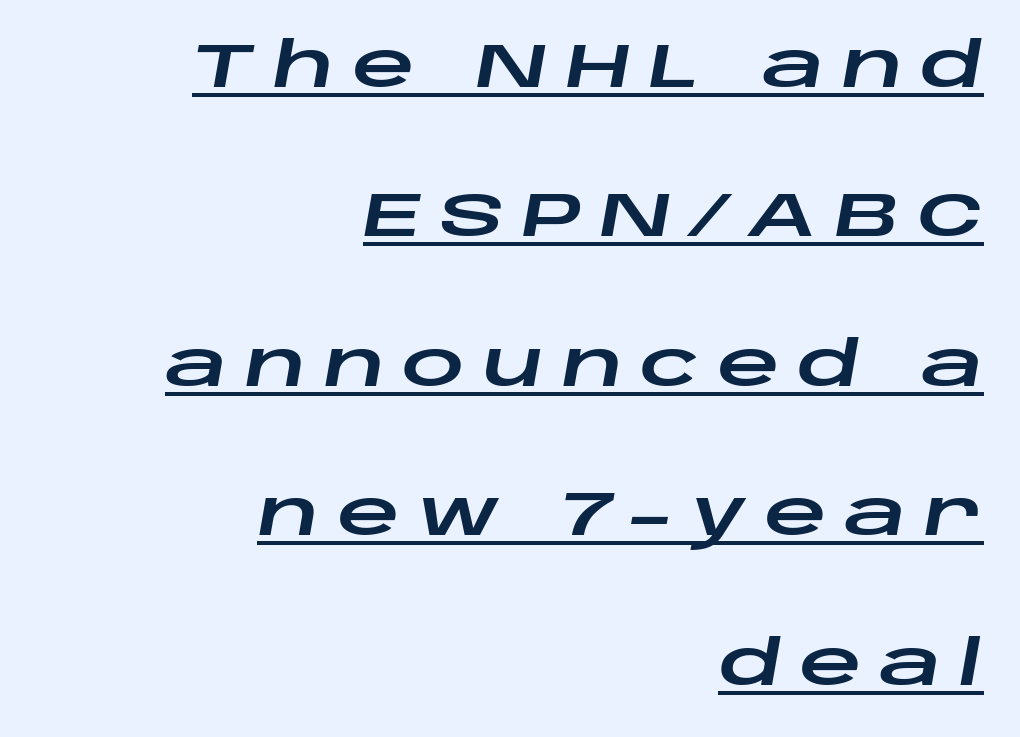
Q: Is the text italic (slanted)? A: Yes, it leans right by about 10 degrees.
Q: Is the text underlined? A: Yes.
Q: How is the paragraph aligned? A: Right-aligned.
Q: Is the spacing between letters normal or unusually wide? A: Unusually wide.
Q: Is the spacing between lines tight, normal or loose? A: Loose.
Q: Width (condensed, normal, or wide)? A: Wide.
Q: Stroke contrast? A: Low.
Q: x-height? A: Large.
Q: Monospaced? A: No.
